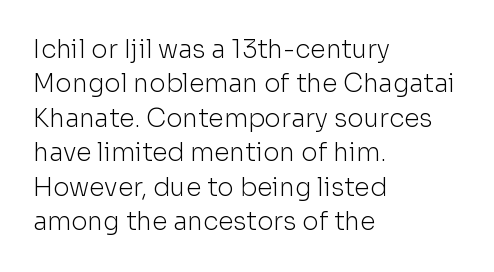
{"italic": "no", "bold": "no", "underline": "no", "align": "left", "line_spacing": "normal", "line_spacing_ratio": 1.38, "letter_spacing": "normal", "letter_spacing_em": 0.0, "glyph_px": 25}
